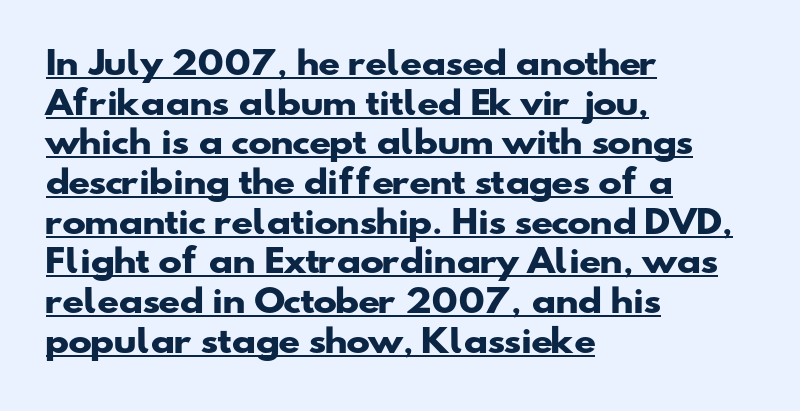
Q: Is the text bold? A: Yes.
Q: Is the typeface a serif or a sans-serif typeface? A: Sans-serif.
Q: Is the text underlined? A: Yes.
Q: How is the paragraph aligned? A: Left-aligned.
Q: Is the spacing between letters normal or unusually wide? A: Normal.
Q: Width (condensed, normal, or wide)? A: Wide.
Q: Stroke contrast? A: Low.
Q: x-height? A: Small.
Q: Monospaced? A: No.
